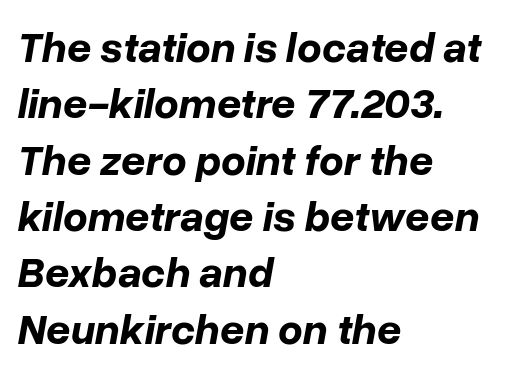
The image shows 43 px bold type, italic (leaning right); set left-aligned, normal line spacing (1.31x), normal letter spacing, not underlined; low stroke contrast and a medium x-height.
